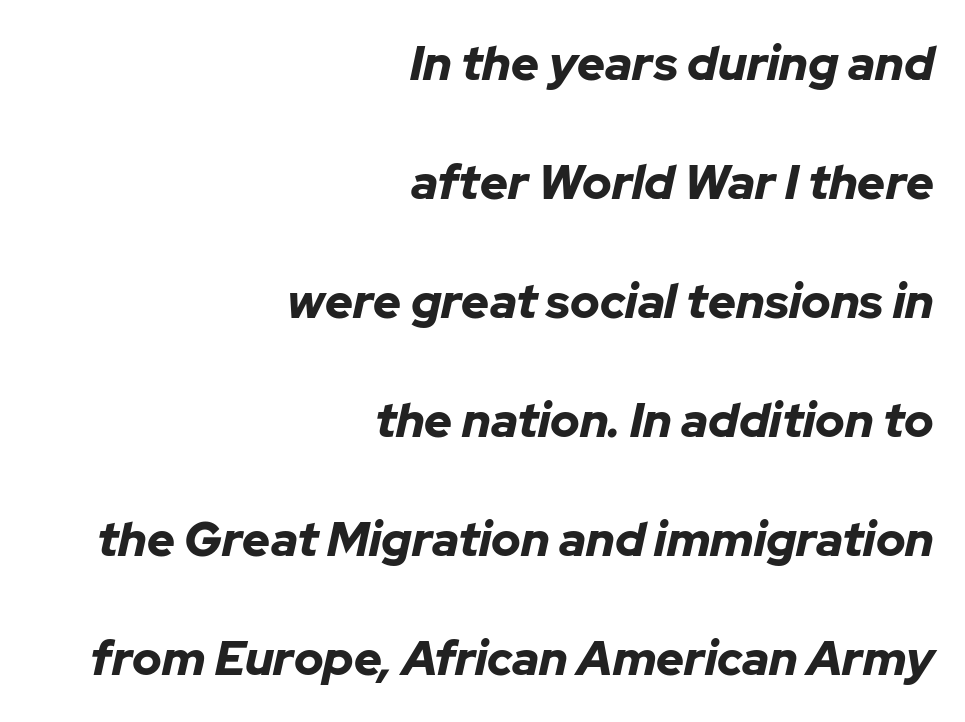
{"italic": "yes", "lean": "right", "slant_degrees": 12, "bold": "yes", "weight": "bold", "width": "normal", "stroke_contrast": "low", "x_height": "medium", "monospaced": "no", "underline": "no", "align": "right", "line_spacing": "loose", "line_spacing_ratio": 2.48, "letter_spacing": "normal", "letter_spacing_em": 0.0, "glyph_px": 48}
